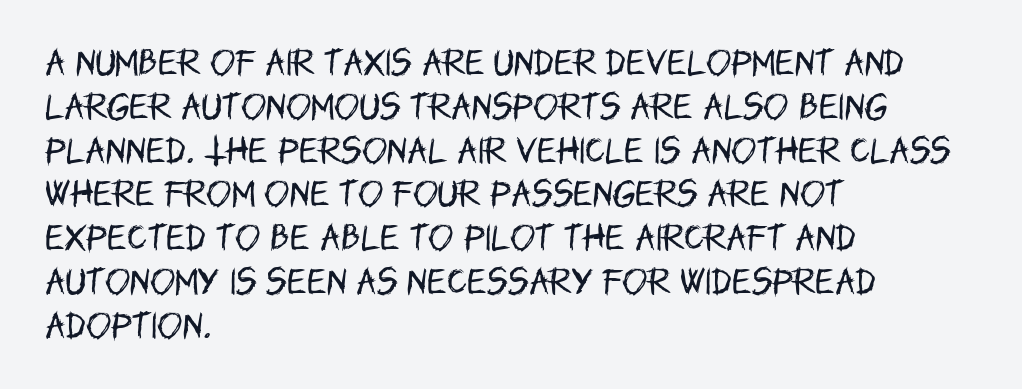
{"serif": "no", "italic": "no", "bold": "no", "weight": "regular", "width": "condensed", "stroke_contrast": "low", "x_height": "large", "monospaced": "no", "underline": "no", "align": "left", "line_spacing": "normal", "line_spacing_ratio": 1.46, "letter_spacing": "normal", "letter_spacing_em": 0.0, "glyph_px": 30}
